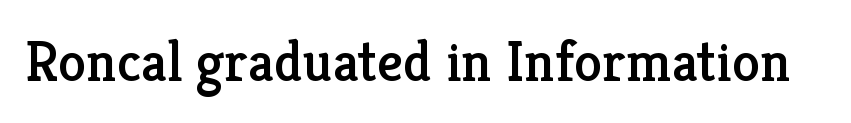
The image shows 57 px serif type, upright; set normal letter spacing, not underlined; low stroke contrast and a medium x-height.
